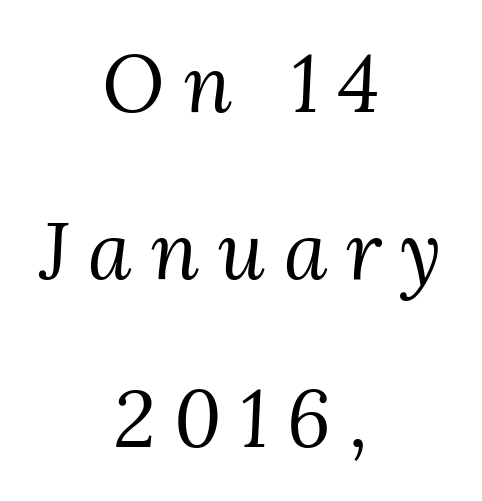
The image shows 79 px regular-weight serif type, italic (leaning right); set centered, loose line spacing (2.12x), unusually wide letter spacing (+0.24 em), not underlined; medium stroke contrast and a medium x-height.
